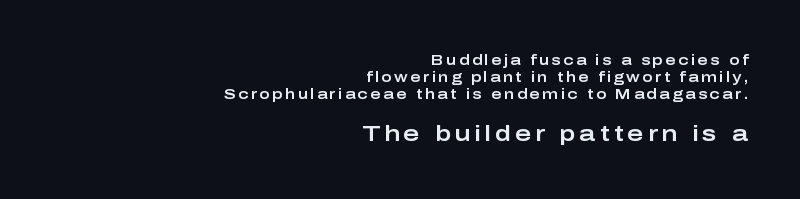
Q: Is the text italic (slanted)? A: No, it is upright.
Q: Is the text underlined? A: No.
Q: How is the paragraph aligned? A: Right-aligned.
Q: Which block of text is set in a larger size, the first (top) or the second (bottom)? A: The second (bottom) one.
